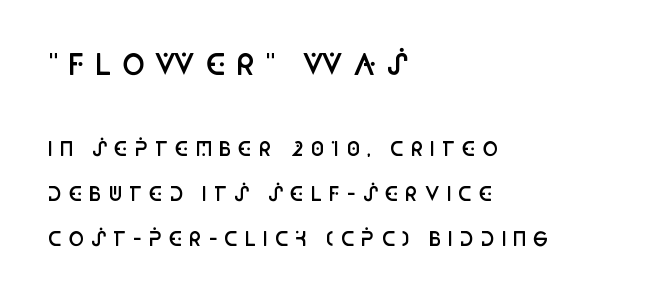
{"serif": "no", "italic": "no", "bold": "semi", "weight": "semibold", "width": "condensed", "stroke_contrast": "low", "x_height": "large", "monospaced": "no", "underline": "no", "align": "left", "line_spacing": "loose", "line_spacing_ratio": 2.38, "letter_spacing": "wide", "letter_spacing_em": 0.33, "larger_block": "first", "size_ratio": 1.47, "glyph_px": 28}
